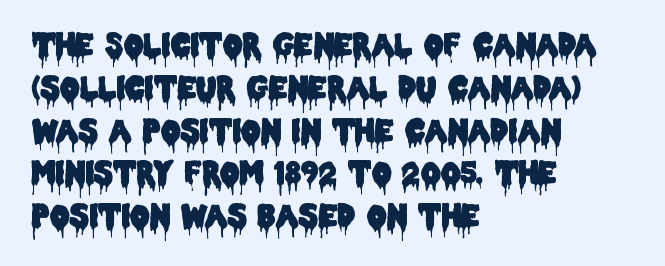
The specimen omits any rule beneath the text block's lines. The characters display no serif detailing; their extremities are plain. The face used here is rendered with its standard letterfit. The letters advance in unequal steps, a hallmark of proportional type.
